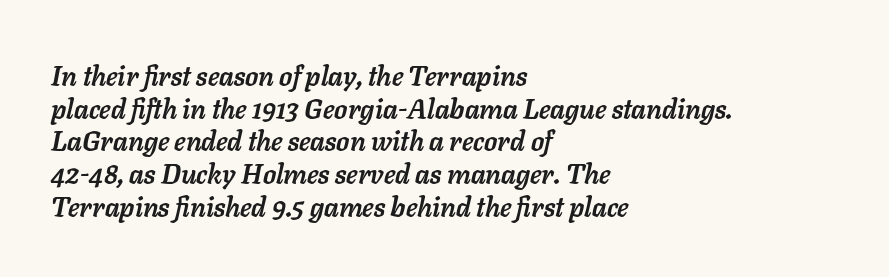
The image shows 27 px bold type, italic (leaning right); set left-aligned, line spacing 1.21x, normal letter spacing, not underlined.
